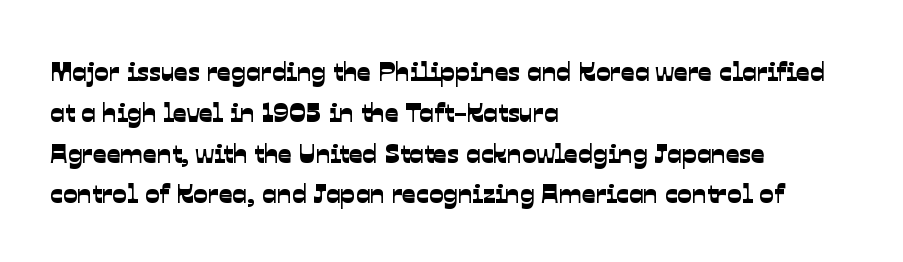
Q: Is the text underlined? A: No.
Q: How is the paragraph aligned? A: Left-aligned.
Q: Is the spacing between letters normal or unusually wide? A: Normal.
Q: Is the spacing between lines tight, normal or loose? A: Normal.
